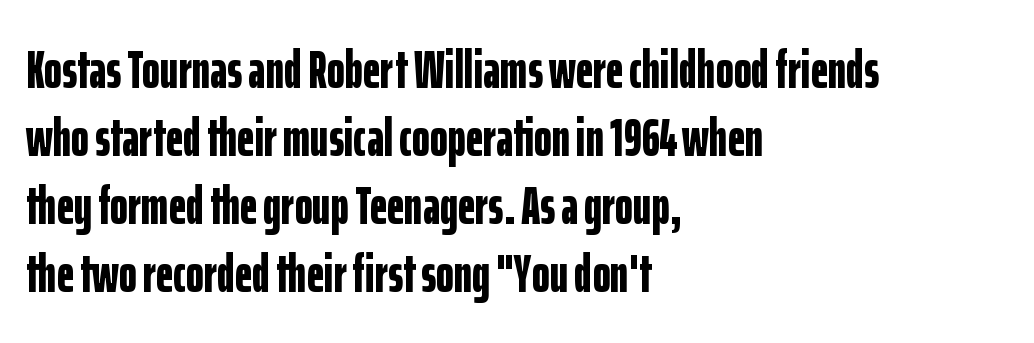
Q: Is the text bold? A: Yes.
Q: Is the text italic (slanted)? A: No, it is upright.
Q: Is the typeface a serif or a sans-serif typeface? A: Sans-serif.
Q: Is the text underlined? A: No.
Q: How is the paragraph aligned? A: Left-aligned.
Q: Is the spacing between letters normal or unusually wide? A: Normal.
Q: Is the spacing between lines tight, normal or loose? A: Normal.
Q: Width (condensed, normal, or wide)? A: Condensed.
Q: Stroke contrast? A: Low.
Q: x-height? A: Medium.
Q: Monospaced? A: No.
